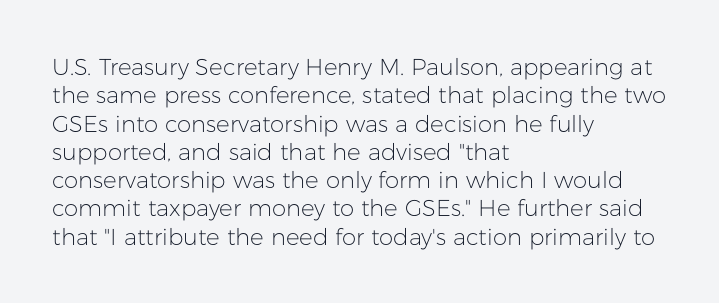
Nobody touched the tracking dial on this one. Visually the block forms a straight wall on the left and a jagged coastline on the right. Posture: upright roman. Beneath every word, the page is bare.
